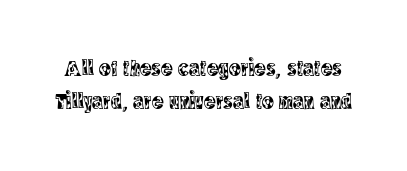
{"italic": "no", "underline": "no", "line_spacing": "normal", "line_spacing_ratio": 1.5, "letter_spacing": "normal", "letter_spacing_em": 0.0, "glyph_px": 22}
